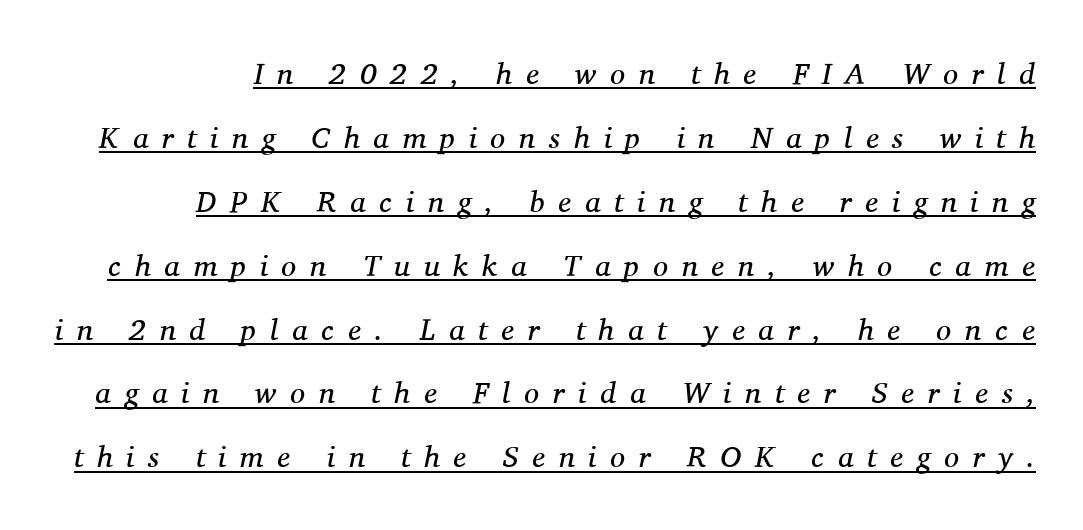
The face used here has a pronounced slope to its letters. Each word looks stretched out because of the extra space between its letters. Teacher's note: observe the even right margin — that is flush-right alignment. Check the space under the baseline: a stroke is drawn there. A quiet, ordinary-to-light weight characterises the typeface. The rendering uses natural spacing where letterforms have individual widths.
